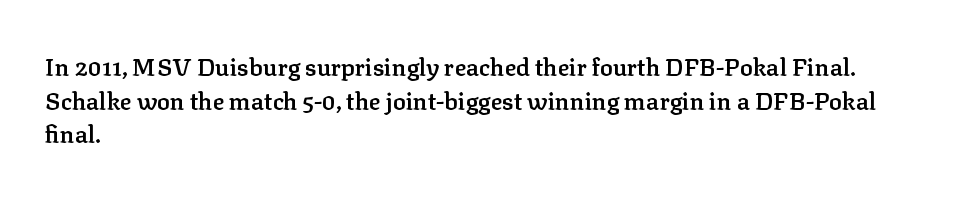
Tall strokes in this sample are plumb rather than angled. Honestly, the letter spacing is just normal — you wouldn't notice it. The foot of each line stays bare and open. The passage shown is semibold, sitting just below true bold. The space between consecutive lines is moderate.
